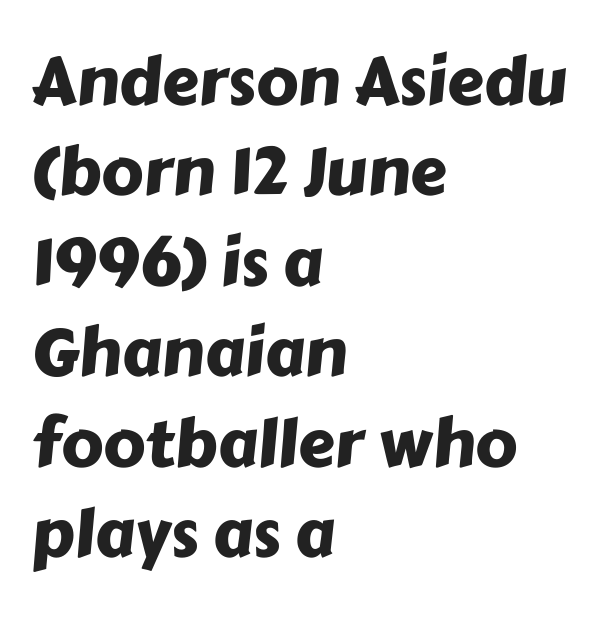
Q: Is the typeface a serif or a sans-serif typeface? A: Sans-serif.
Q: Is the text underlined? A: No.
Q: How is the paragraph aligned? A: Left-aligned.
Q: Is the spacing between letters normal or unusually wide? A: Normal.
Q: Is the spacing between lines tight, normal or loose? A: Normal.
Q: Width (condensed, normal, or wide)? A: Normal.
Q: Stroke contrast? A: Low.
Q: x-height? A: Medium.
Q: Monospaced? A: No.
